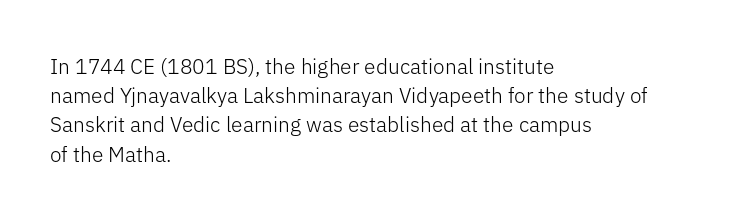
The image shows 21 px text type, upright; set left-aligned, normal line spacing (1.39x), normal letter spacing, not underlined.
